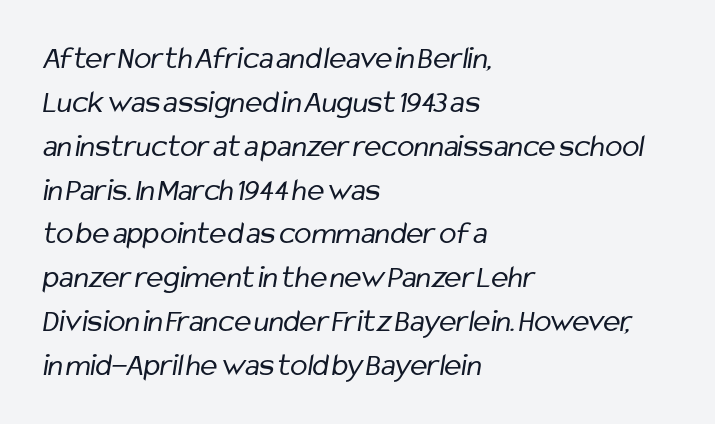
{"serif": "no", "bold": "no", "weight": "regular", "width": "condensed", "stroke_contrast": "low", "x_height": "medium", "monospaced": "no", "underline": "no", "align": "left", "line_spacing": "normal", "line_spacing_ratio": 1.37, "letter_spacing": "normal", "letter_spacing_em": 0.0, "glyph_px": 32}
